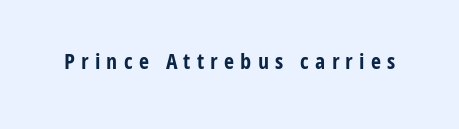
{"italic": "no", "bold": "yes", "underline": "no", "letter_spacing": "wide", "letter_spacing_em": 0.28, "glyph_px": 22}
